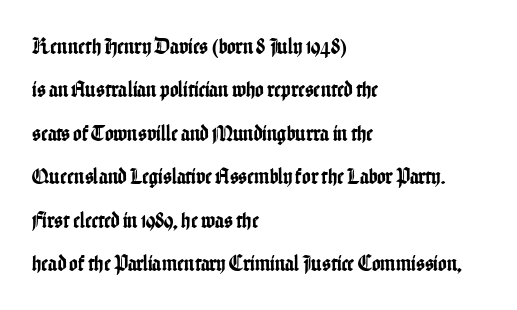
{"italic": "no", "underline": "no", "align": "left", "line_spacing_ratio": 1.89, "letter_spacing": "normal", "letter_spacing_em": 0.0, "glyph_px": 23}
